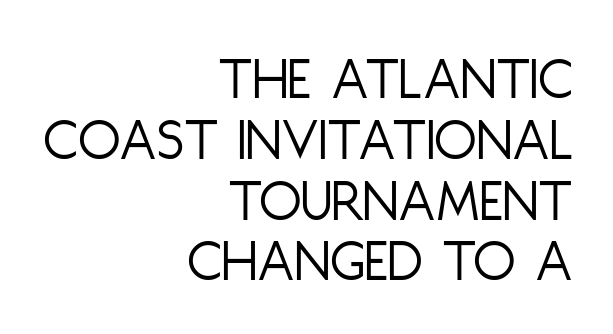
Q: Is the text bold? A: No.
Q: Is the text italic (slanted)? A: No, it is upright.
Q: Is the typeface a serif or a sans-serif typeface? A: Sans-serif.
Q: Is the text underlined? A: No.
Q: How is the paragraph aligned? A: Right-aligned.
Q: Is the spacing between letters normal or unusually wide? A: Normal.
Q: Is the spacing between lines tight, normal or loose? A: Tight.
Q: Width (condensed, normal, or wide)? A: Condensed.
Q: Stroke contrast? A: Low.
Q: x-height? A: Large.
Q: Monospaced? A: No.
